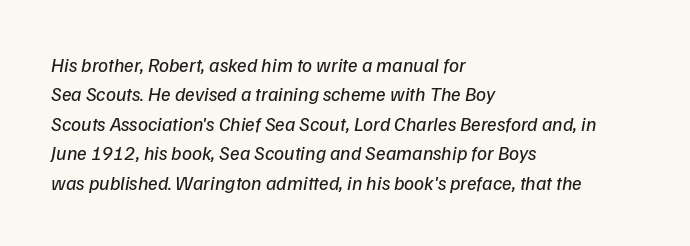
{"bold": "no", "underline": "no", "align": "left", "line_spacing": "normal", "line_spacing_ratio": 1.47, "letter_spacing": "normal", "letter_spacing_em": 0.0, "glyph_px": 20}
